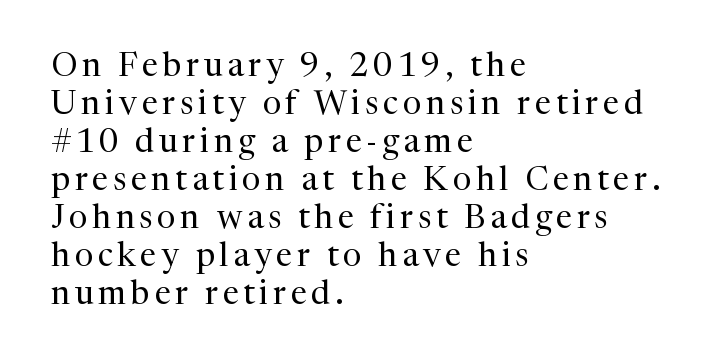
The image shows 33 px regular-weight serif type, upright; set left-aligned, tight line spacing (1.15x), not underlined; medium stroke contrast and a medium x-height.
